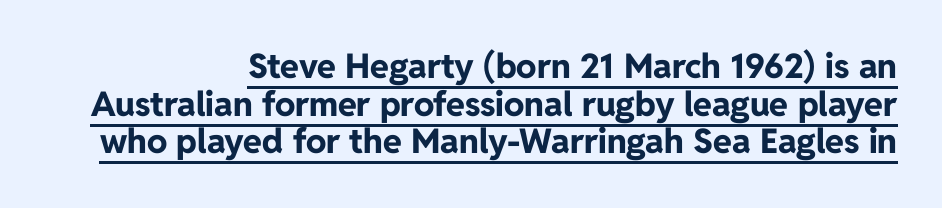
The image shows 34 px bold sans-serif type, upright; set right-aligned, tight line spacing (1.11x), normal letter spacing, underlined; low stroke contrast and a medium x-height.
